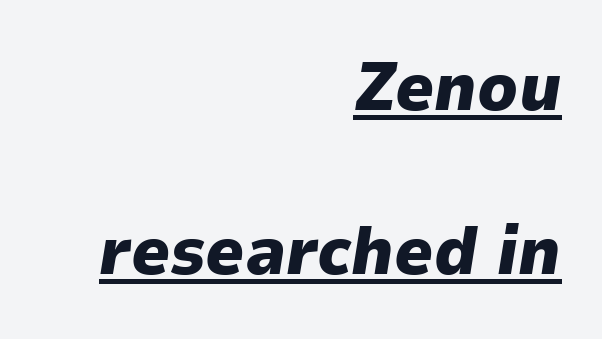
Q: Is the text bold? A: Yes.
Q: Is the text italic (slanted)? A: Yes, it leans right by about 9 degrees.
Q: Is the text underlined? A: Yes.
Q: How is the paragraph aligned? A: Right-aligned.
Q: Is the spacing between letters normal or unusually wide? A: Normal.
Q: Is the spacing between lines tight, normal or loose? A: Loose.
Q: Width (condensed, normal, or wide)? A: Normal.
Q: Stroke contrast? A: Low.
Q: x-height? A: Medium.
Q: Monospaced? A: No.
